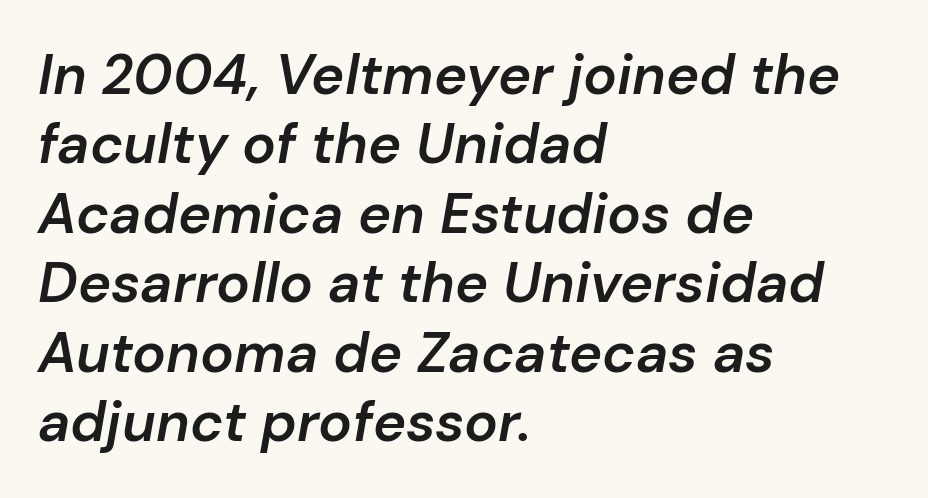
Q: Is the text bold? A: Semi-bold.
Q: Is the text italic (slanted)? A: Yes, it leans right by about 10 degrees.
Q: Is the text underlined? A: No.
Q: How is the paragraph aligned? A: Left-aligned.
Q: Is the spacing between letters normal or unusually wide? A: Normal.
Q: Width (condensed, normal, or wide)? A: Normal.
Q: Stroke contrast? A: Low.
Q: x-height? A: Medium.
Q: Monospaced? A: No.
